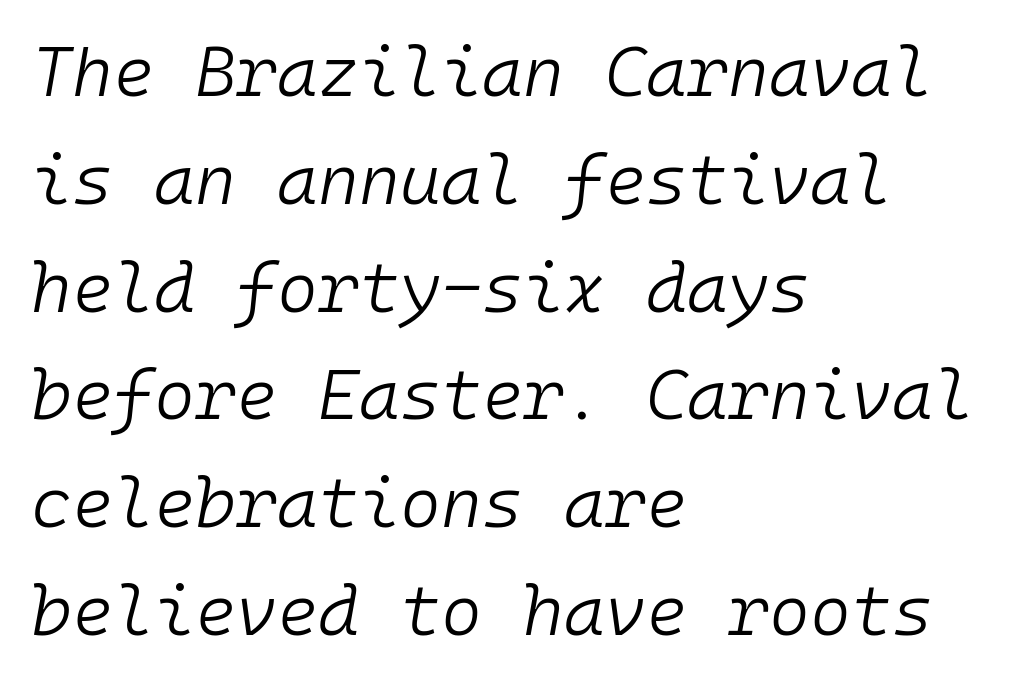
{"italic": "yes", "lean": "right", "slant_degrees": 10, "bold": "no", "weight": "light", "width": "normal", "stroke_contrast": "low", "x_height": "medium", "monospaced": "yes", "underline": "no", "align": "left", "line_spacing": "normal", "line_spacing_ratio": 1.54, "letter_spacing": "normal", "letter_spacing_em": 0.0, "glyph_px": 70}
